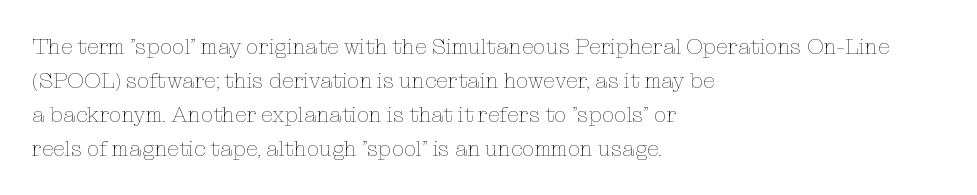
The image shows 22 px text type, upright; set left-aligned, normal line spacing (1.54x), normal letter spacing, not underlined.
